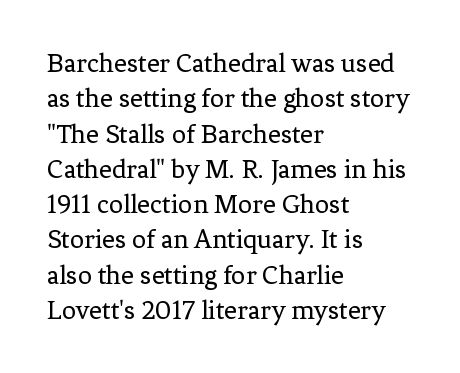
Q: Is the text bold? A: No.
Q: Is the text italic (slanted)? A: No, it is upright.
Q: Is the typeface a serif or a sans-serif typeface? A: Serif.
Q: Is the text underlined? A: No.
Q: How is the paragraph aligned? A: Left-aligned.
Q: Is the spacing between letters normal or unusually wide? A: Normal.
Q: Is the spacing between lines tight, normal or loose? A: Normal.
Q: Width (condensed, normal, or wide)? A: Normal.
Q: Stroke contrast? A: Low.
Q: x-height? A: Medium.
Q: Monospaced? A: No.
